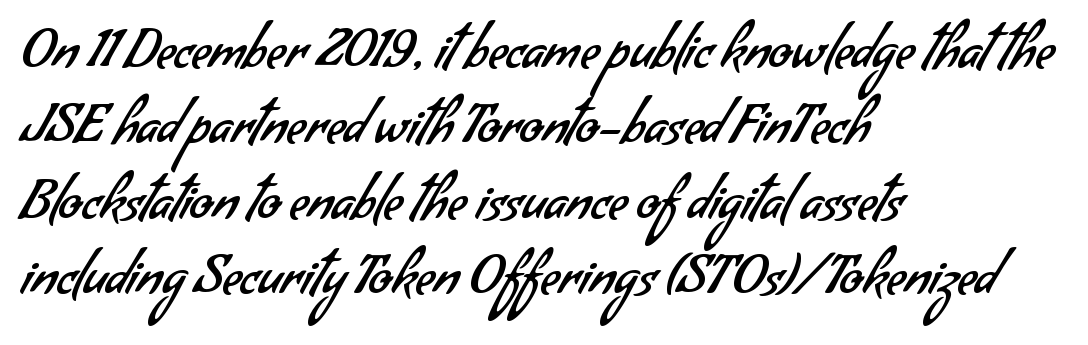
Q: Is the text bold? A: No.
Q: Is the typeface a serif or a sans-serif typeface? A: Sans-serif.
Q: Is the text underlined? A: No.
Q: How is the paragraph aligned? A: Left-aligned.
Q: Is the spacing between letters normal or unusually wide? A: Normal.
Q: Is the spacing between lines tight, normal or loose? A: Normal.
Q: Width (condensed, normal, or wide)? A: Normal.
Q: Stroke contrast? A: Low.
Q: x-height? A: Small.
Q: Monospaced? A: No.
